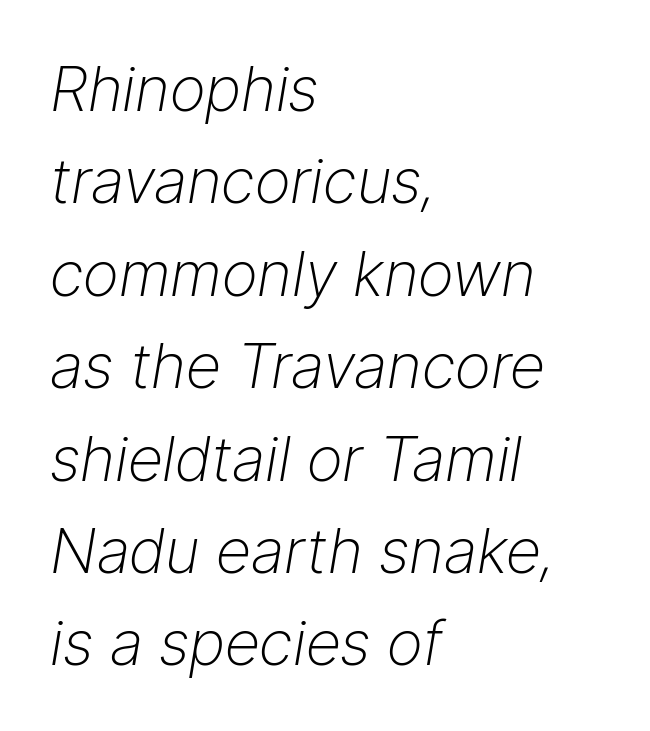
Look at the tracking — it's just the regular setting, nothing added. In terms of leading, this rendering sits right in the middle. The letters look calm and open, with moderate or lighter stems. Words float on clear page, feet unadorned. Do the characters align in a grid? No, the font is proportional. Is the type slanted? Yes — the strokes lean at a clear angle.
